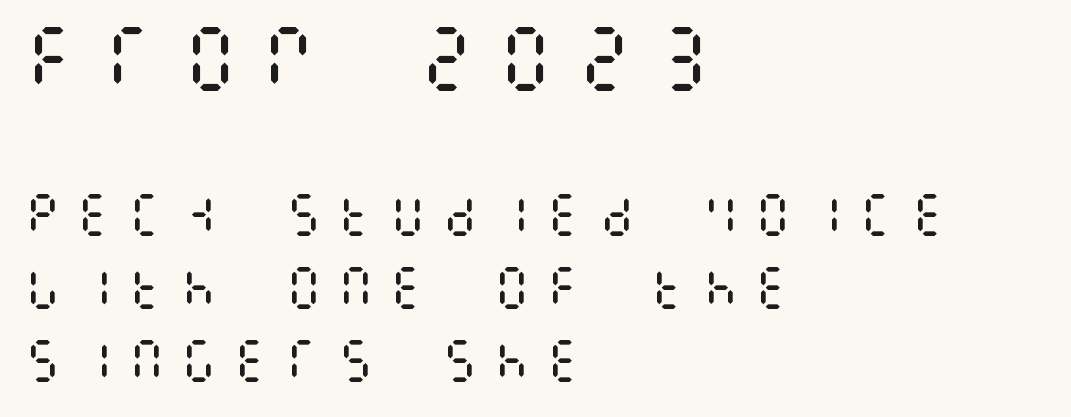
{"italic": "no", "bold": "no", "weight": "regular", "width": "condensed", "stroke_contrast": "medium", "x_height": "large", "underline": "no", "align": "left", "line_spacing": "normal", "line_spacing_ratio": 1.56, "letter_spacing": "wide", "letter_spacing_em": 0.31, "larger_block": "first", "size_ratio": 1.51, "glyph_px": 71}
